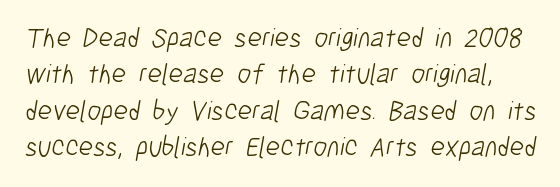
Proportional: the letters do not fall into vertical columns. The font is comparable to plain body text, perhaps lighter. The text was rendered using a sans face with plain stroke endings. There is no visible air inserted between adjacent glyphs. Regular leading.
